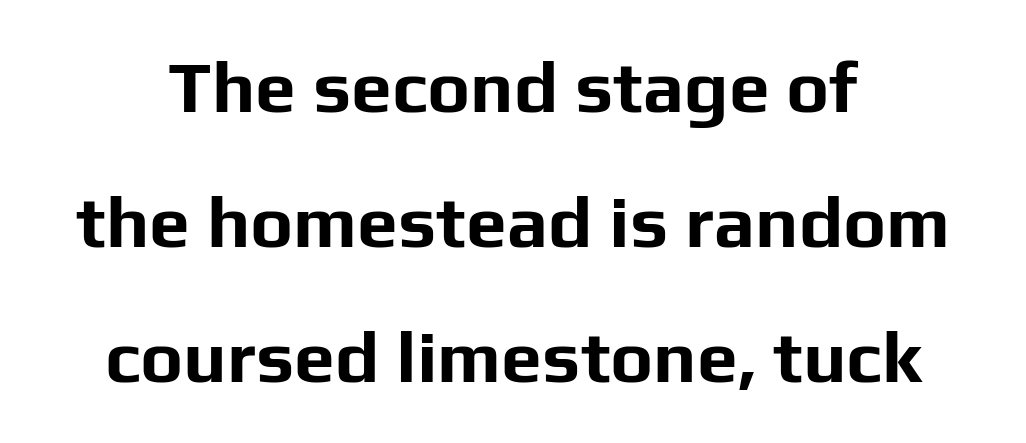
{"serif": "no", "italic": "no", "bold": "yes", "weight": "bold", "width": "normal", "stroke_contrast": "low", "x_height": "medium", "monospaced": "no", "underline": "no", "align": "center", "line_spacing_ratio": 1.85, "letter_spacing": "normal", "letter_spacing_em": 0.0, "glyph_px": 73}
